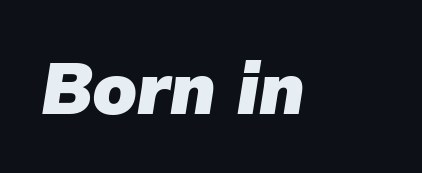
The image shows 72 px heavy type, italic (leaning right); set normal letter spacing, not underlined; low stroke contrast and a medium x-height.
